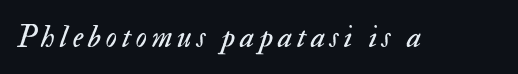
Summary of weight: not heavy and not bold. Italic: yes, the glyphs are oblique. Looks like regular typesetting: each glyph gets only the width it needs. Any mark beneath the type? The region is blank.
